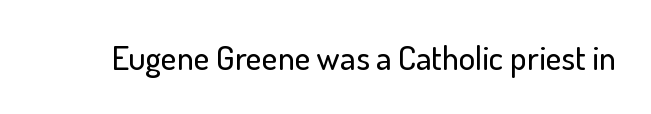
Q: Is the text italic (slanted)? A: No, it is upright.
Q: Is the typeface a serif or a sans-serif typeface? A: Sans-serif.
Q: Is the text underlined? A: No.
Q: Is the spacing between letters normal or unusually wide? A: Normal.
Q: Width (condensed, normal, or wide)? A: Normal.
Q: Stroke contrast? A: Low.
Q: x-height? A: Small.
Q: Monospaced? A: No.
